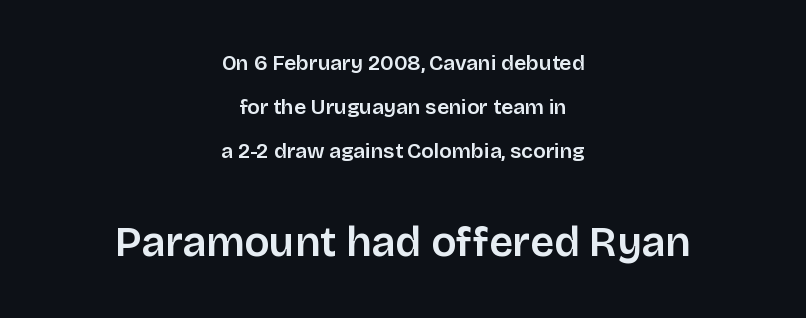
The image shows 42 px semibold sans-serif type, upright; set centered, loose line spacing (2.1x), normal letter spacing, not underlined; the second (bottom) block is 2.0x larger; low stroke contrast and a large x-height.
